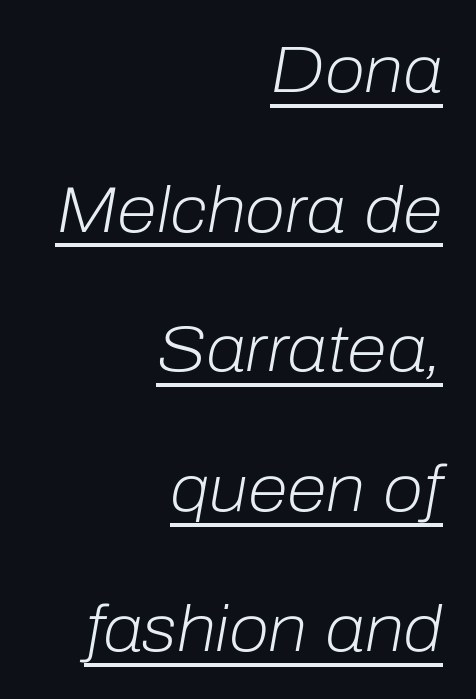
Q: Is the text bold? A: No.
Q: Is the text italic (slanted)? A: Yes, it leans right by about 10 degrees.
Q: Is the text underlined? A: Yes.
Q: How is the paragraph aligned? A: Right-aligned.
Q: Is the spacing between letters normal or unusually wide? A: Normal.
Q: Is the spacing between lines tight, normal or loose? A: Loose.
Q: Width (condensed, normal, or wide)? A: Normal.
Q: Stroke contrast? A: Low.
Q: x-height? A: Medium.
Q: Monospaced? A: No.
